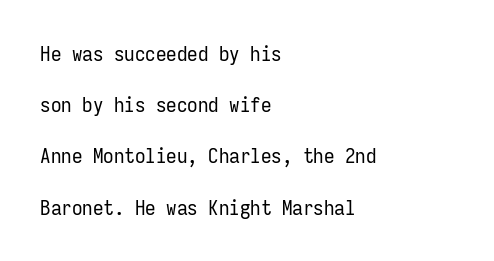
The image shows 21 px text type, upright; set left-aligned, loose line spacing (2.44x), normal letter spacing, not underlined.
